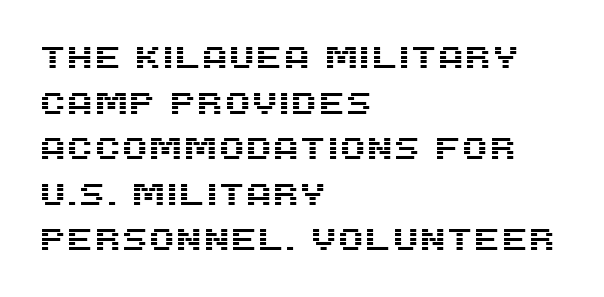
The image shows 31 px sans-serif type, upright; set left-aligned, normal line spacing (1.47x), normal letter spacing, not underlined; medium stroke contrast and a large x-height.
